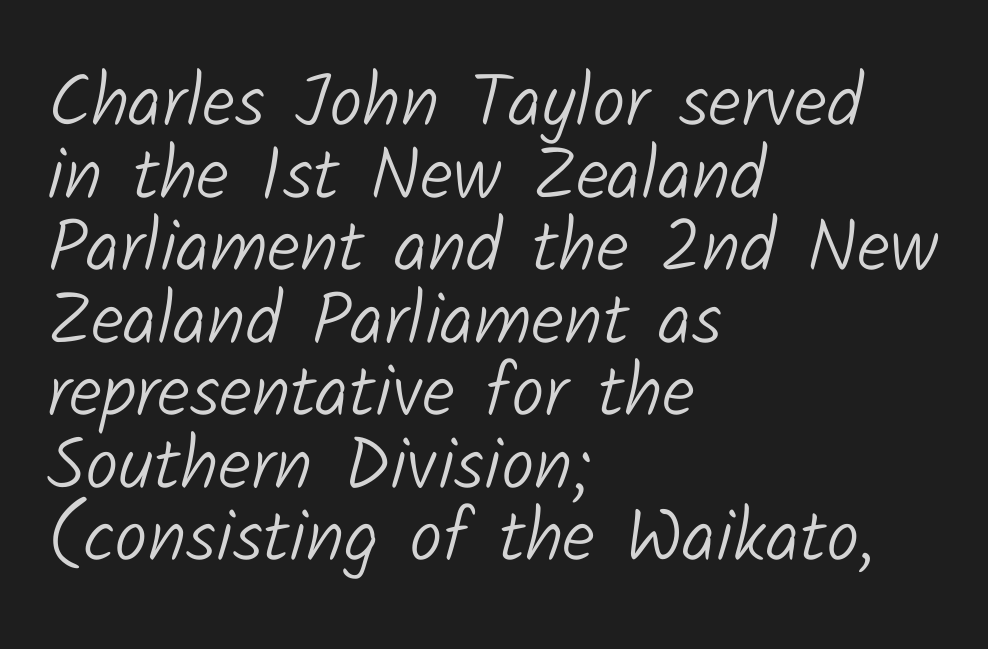
The image shows 74 px light sans-serif type; set left-aligned, tight line spacing (0.98x), normal letter spacing, not underlined; low stroke contrast and a medium x-height.
